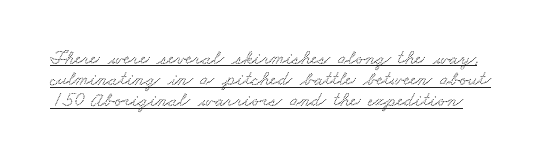
Caption: standard tracking, unaltered. The face used here appears with an underline applied. Compared with typical paragraphs, the rows here are closer together.
